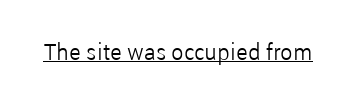
Students, observe the line beneath the letters — that is underlining. You can tell it's not italic because the verticals are truly vertical. Stems here are at most as thick as an everyday book face. Between one letter and the next there's only the usual sliver of space.
